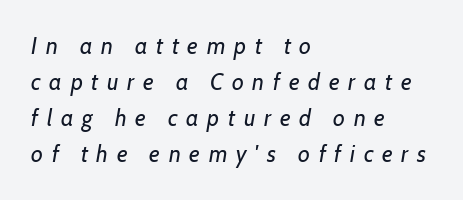
The paragraph has a hard left edge and a soft right edge. The string is rendered with underlining switched off. Every character sits at an angle, as italics do. Honestly, the letter spacing is so wide it's the main thing you notice.
